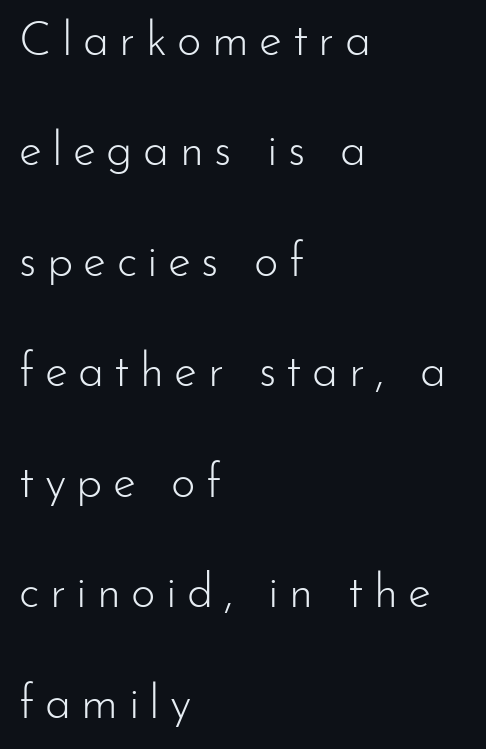
The image shows 47 px light sans-serif type, upright; set left-aligned, loose line spacing (2.35x), unusually wide letter spacing (+0.22 em), not underlined; low stroke contrast and a small x-height.
